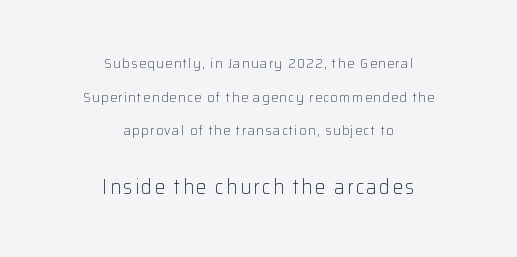
The image shows 21 px text type, upright; set centered, loose line spacing (2.41x), not underlined; the second (bottom) block is 1.5x larger.
